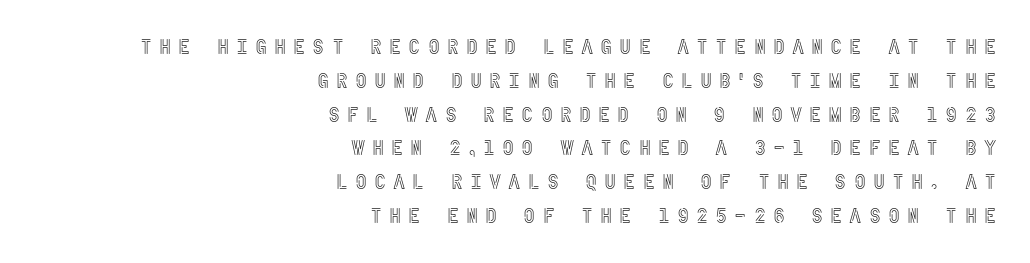
This rendering features lettering with no underline. This block has exactly the height ordinary leading produces. You could only call the tracking loose — the letters float apart. Ordinary non-slanted type is in use. Line endings align vertically; line beginnings do not.
